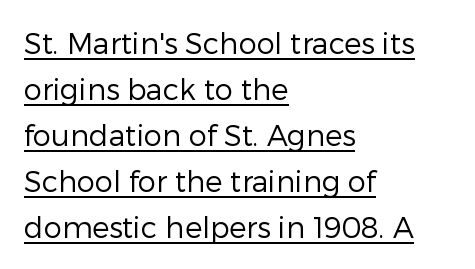
Between one letter and the next there's only the usual sliver of space. Horizontal alignment here is leftward, the default for most running prose. The typeface has the unassuming heft of standard copy or less. Quick note: interline space is typical.
